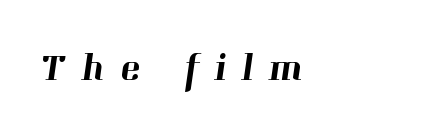
The image shows 39 px serif type; set unusually wide letter spacing (+0.42 em), not underlined; high stroke contrast and a medium x-height.
